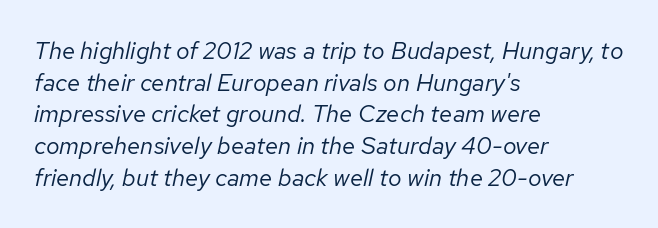
Q: Is the text bold? A: No.
Q: Is the text italic (slanted)? A: Yes, it leans right by about 12 degrees.
Q: Is the text underlined? A: No.
Q: How is the paragraph aligned? A: Left-aligned.
Q: Is the spacing between letters normal or unusually wide? A: Normal.
Q: Is the spacing between lines tight, normal or loose? A: Normal.
